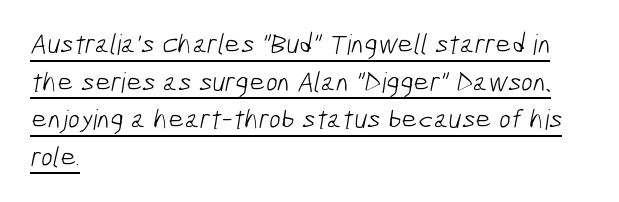
Q: Is the text bold? A: No.
Q: Is the typeface a serif or a sans-serif typeface? A: Sans-serif.
Q: Is the text underlined? A: Yes.
Q: How is the paragraph aligned? A: Left-aligned.
Q: Is the spacing between letters normal or unusually wide? A: Normal.
Q: Is the spacing between lines tight, normal or loose? A: Normal.
Q: Width (condensed, normal, or wide)? A: Condensed.
Q: Stroke contrast? A: Low.
Q: x-height? A: Medium.
Q: Monospaced? A: No.
